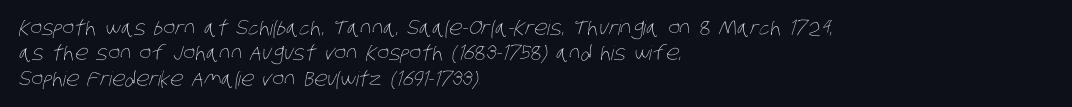
The image shows 20 px text type; set left-aligned, normal line spacing (1.27x), normal letter spacing, not underlined.
